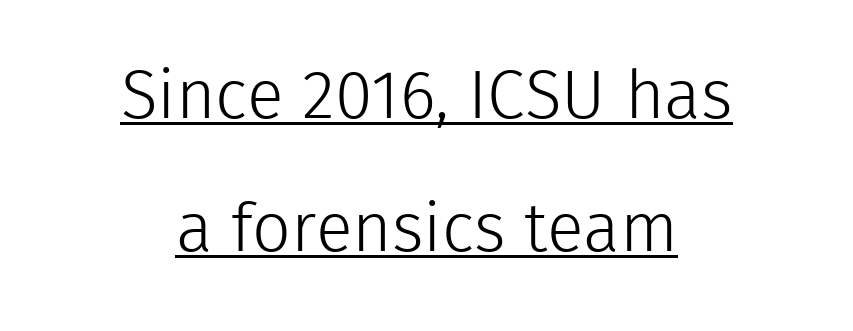
Q: Is the text bold? A: No.
Q: Is the text italic (slanted)? A: No, it is upright.
Q: Is the typeface a serif or a sans-serif typeface? A: Sans-serif.
Q: Is the text underlined? A: Yes.
Q: How is the paragraph aligned? A: Centered.
Q: Is the spacing between letters normal or unusually wide? A: Normal.
Q: Is the spacing between lines tight, normal or loose? A: Loose.
Q: Width (condensed, normal, or wide)? A: Normal.
Q: x-height? A: Medium.
Q: Monospaced? A: No.
